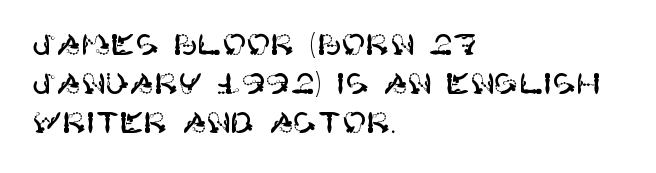
{"serif": "no", "italic": "no", "width": "normal", "stroke_contrast": "high", "x_height": "large", "underline": "no", "align": "left", "line_spacing": "normal", "line_spacing_ratio": 1.35, "letter_spacing": "normal", "letter_spacing_em": 0.0, "glyph_px": 29}
